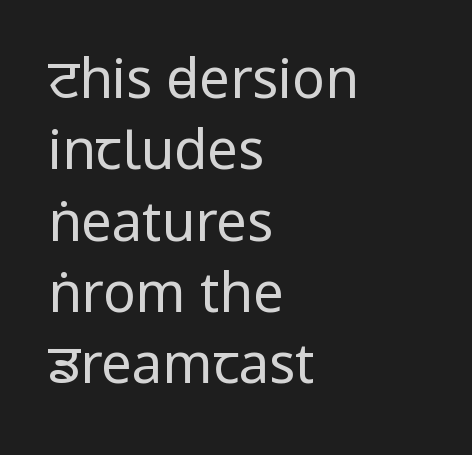
These lines stack with their left ends in a neat column. No extra ink here — the face is not bold. Nothing unusual about the tracking: characters are spaced as the font intends. What's the leading like? Ordinary, nothing unusual.
